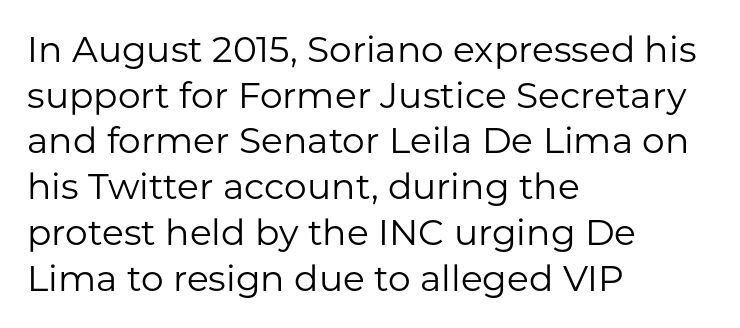
Q: Is the text bold? A: No.
Q: Is the text italic (slanted)? A: No, it is upright.
Q: Is the typeface a serif or a sans-serif typeface? A: Sans-serif.
Q: Is the text underlined? A: No.
Q: How is the paragraph aligned? A: Left-aligned.
Q: Is the spacing between letters normal or unusually wide? A: Normal.
Q: Is the spacing between lines tight, normal or loose? A: Normal.
Q: Width (condensed, normal, or wide)? A: Normal.
Q: Stroke contrast? A: Low.
Q: x-height? A: Medium.
Q: Monospaced? A: No.
